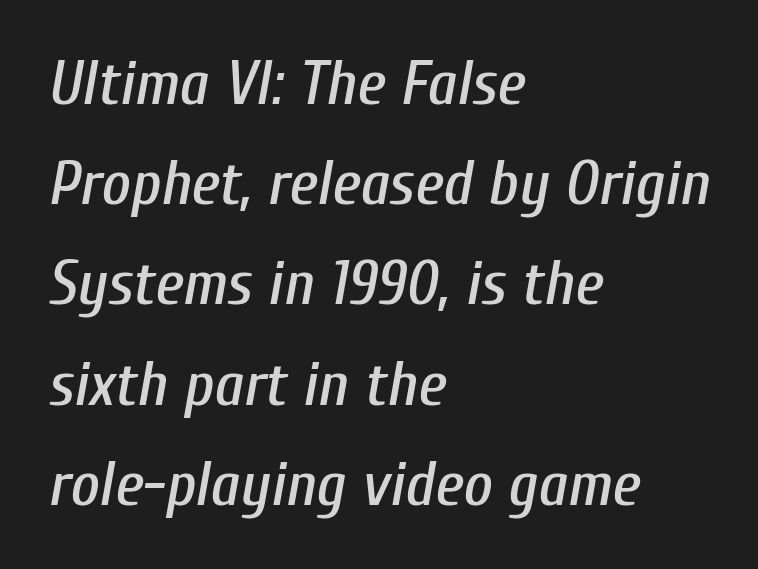
Q: Is the text italic (slanted)? A: Yes, it leans right by about 10 degrees.
Q: Is the text underlined? A: No.
Q: How is the paragraph aligned? A: Left-aligned.
Q: Is the spacing between letters normal or unusually wide? A: Normal.
Q: Is the spacing between lines tight, normal or loose? A: Normal.
Q: Width (condensed, normal, or wide)? A: Condensed.
Q: Stroke contrast? A: Low.
Q: x-height? A: Medium.
Q: Monospaced? A: No.
